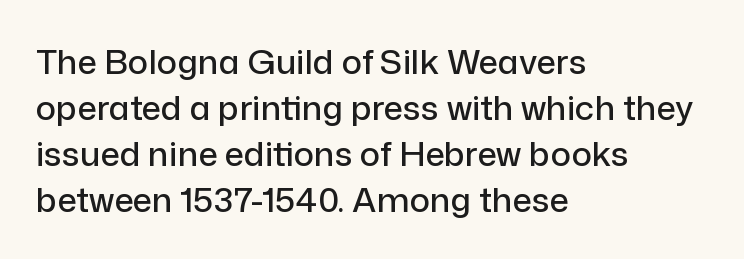
Q: Is the text italic (slanted)? A: No, it is upright.
Q: Is the typeface a serif or a sans-serif typeface? A: Sans-serif.
Q: Is the text underlined? A: No.
Q: How is the paragraph aligned? A: Left-aligned.
Q: Is the spacing between letters normal or unusually wide? A: Normal.
Q: Is the spacing between lines tight, normal or loose? A: Normal.
Q: Width (condensed, normal, or wide)? A: Normal.
Q: Stroke contrast? A: Low.
Q: x-height? A: Medium.
Q: Monospaced? A: No.
